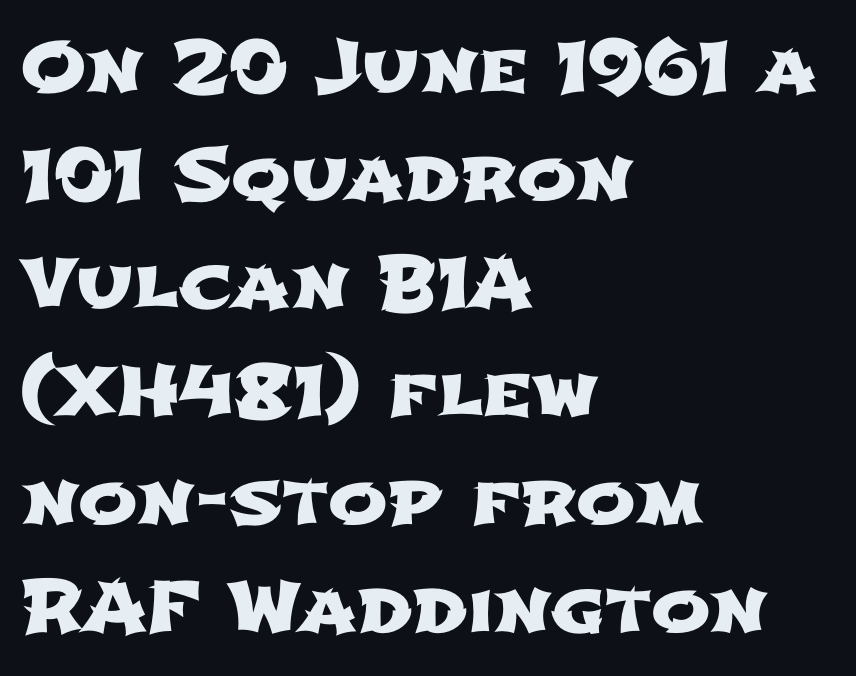
The image shows 71 px wide sans-serif type; set left-aligned, normal line spacing (1.52x), normal letter spacing, not underlined; low stroke contrast and a medium x-height.
